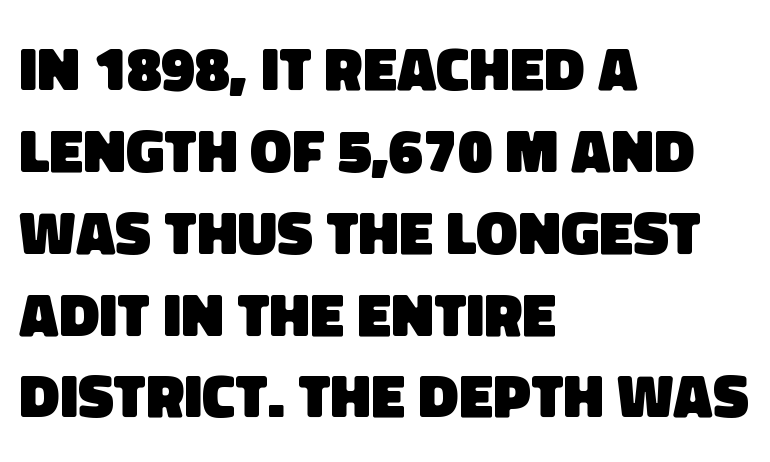
{"serif": "no", "bold": "yes", "weight": "heavy", "width": "normal", "stroke_contrast": "low", "x_height": "large", "monospaced": "no", "underline": "no", "align": "left", "line_spacing": "normal", "line_spacing_ratio": 1.32, "letter_spacing": "normal", "letter_spacing_em": 0.0, "glyph_px": 62}
